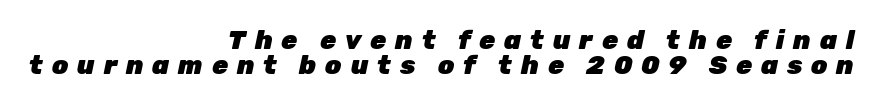
The face used here has a pronounced slope to its letters. Pretty heavy lettering here — definitely bold. The baseline area is clear. These lines are set flush right with a ragged left edge. Is the letter spacing exaggerated? Yes — the characters are pushed far apart. Does the leading feel generous? Not at all — it's pinched.
